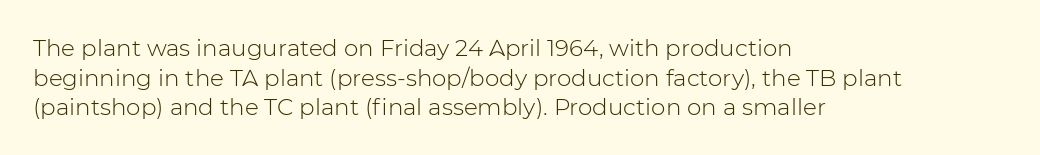
The lines sit at an ordinary, default distance from one another. The rag falls on the right side of this text block. The characters are drawn with everyday or finer stroke widths. Descender tails drop into unmarked territory.
